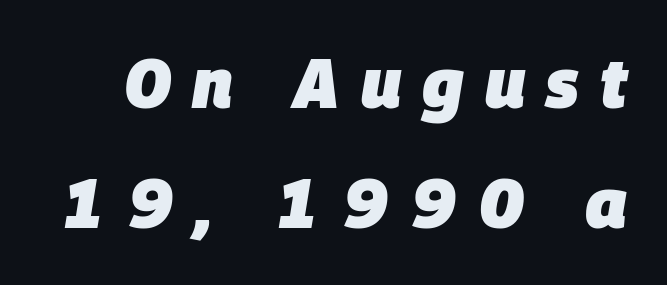
{"italic": "yes", "lean": "right", "slant_degrees": 9, "bold": "yes", "weight": "heavy", "width": "normal", "stroke_contrast": "low", "x_height": "large", "monospaced": "no", "underline": "no", "line_spacing_ratio": 1.72, "letter_spacing": "wide", "letter_spacing_em": 0.3, "glyph_px": 70}
